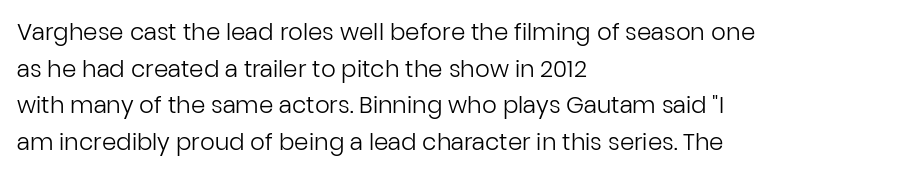
The image shows 23 px text type, upright; set left-aligned, normal line spacing (1.59x), normal letter spacing, not underlined.
